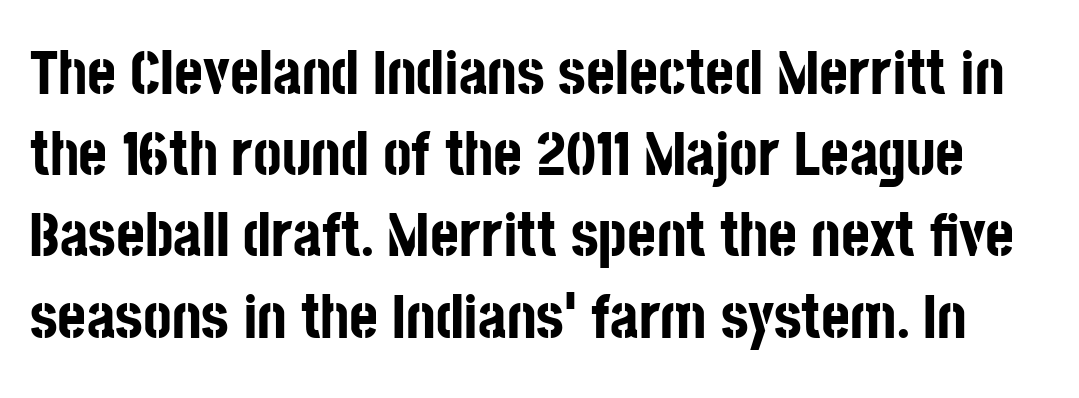
The image shows 62 px bold, condensed sans-serif type, upright; set normal line spacing (1.31x), normal letter spacing, not underlined; low stroke contrast and a large x-height.
